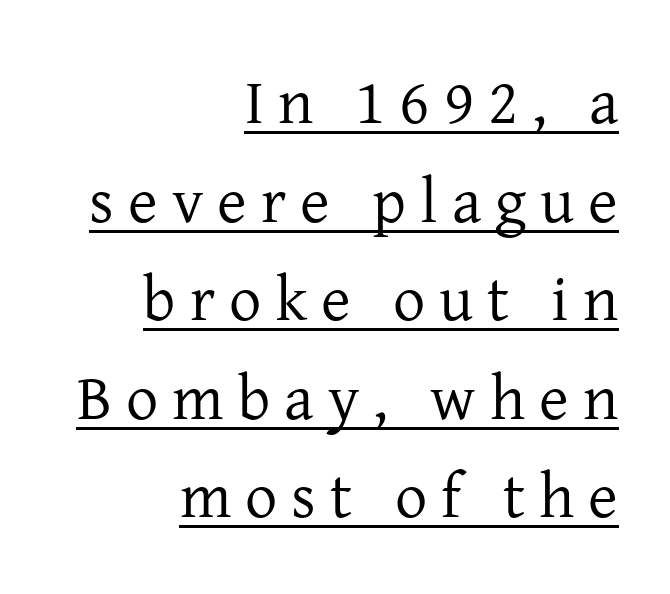
The image shows 64 px regular-weight serif type, upright; set right-aligned, normal line spacing (1.54x), unusually wide letter spacing (+0.22 em), underlined; low stroke contrast and a medium x-height.
